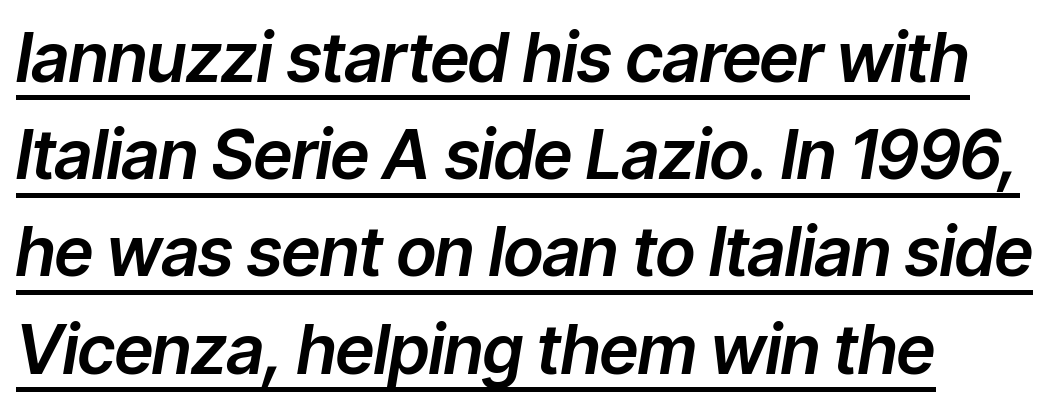
The image shows 68 px text type, italic (leaning right); set left-aligned, normal line spacing (1.43x), normal letter spacing, underlined; low stroke contrast and a medium x-height.
